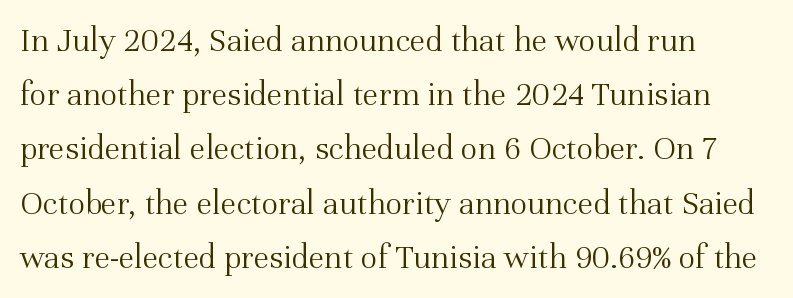
Successive baselines arrive at the customary interval. The baseline area is clear. The compositor pushed each line to the left boundary. Do the characters align in a grid? No, the font is proportional.
